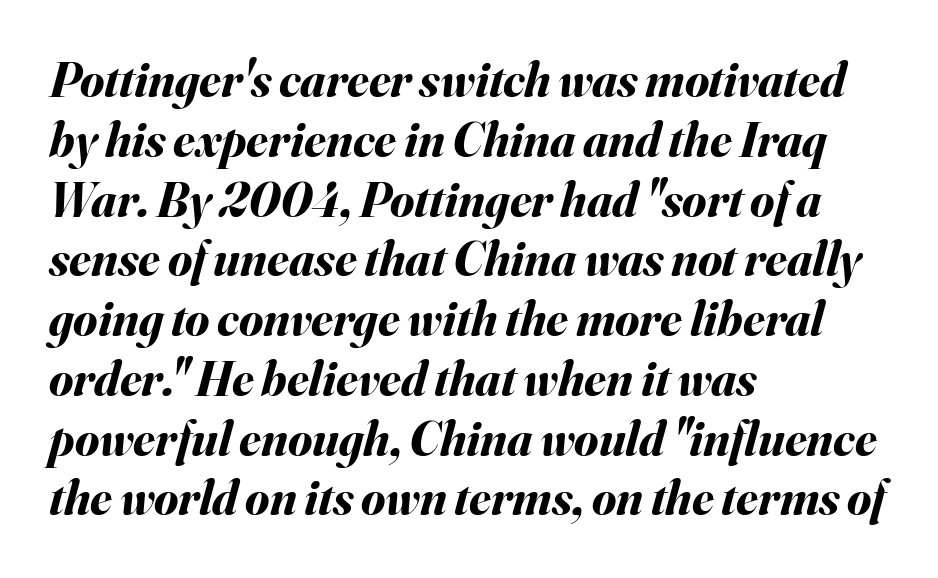
{"italic": "yes", "lean": "right", "slant_degrees": 16, "bold": "yes", "weight": "bold", "width": "normal", "stroke_contrast": "medium", "x_height": "small", "monospaced": "no", "underline": "no", "align": "left", "line_spacing_ratio": 1.22, "letter_spacing": "normal", "letter_spacing_em": 0.0, "glyph_px": 49}
